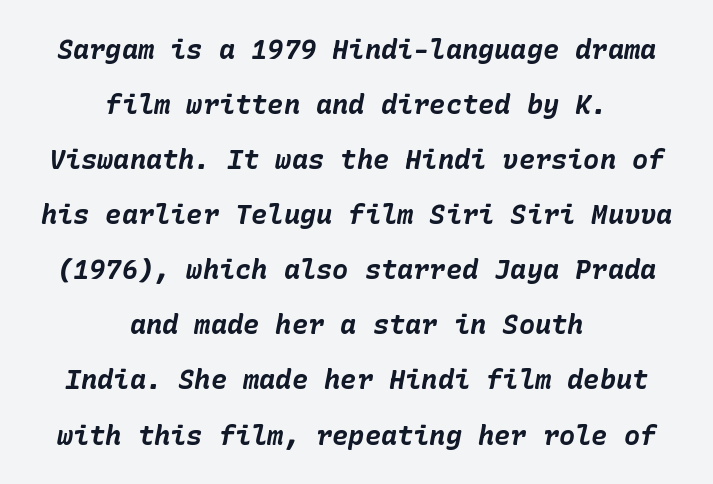
The whitespace from short lines is split evenly between both sides. A great deal of white space separates one row of letters from the next. Does the weight exceed regular? Yes, all the way to bold. Is the type slanted? Yes — the strokes lean at a clear angle.
